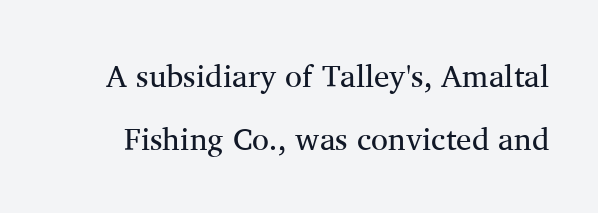
The image shows 31 px regular-weight serif type, upright; set loose line spacing (2.03x), normal letter spacing, not underlined; medium stroke contrast and a medium x-height.
